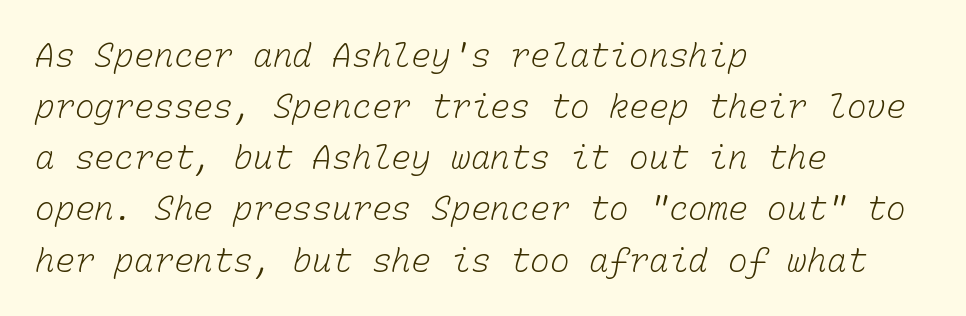
{"bold": "no", "weight": "light", "width": "normal", "stroke_contrast": "low", "x_height": "medium", "monospaced": "yes", "underline": "no", "align": "left", "line_spacing": "normal", "line_spacing_ratio": 1.55, "letter_spacing": "normal", "letter_spacing_em": 0.0, "glyph_px": 33}
